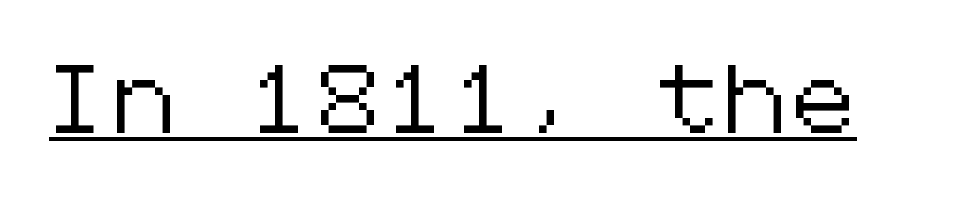
{"serif": "no", "italic": "no", "width": "normal", "stroke_contrast": "low", "x_height": "medium", "underline": "yes", "glyph_px": 68}
